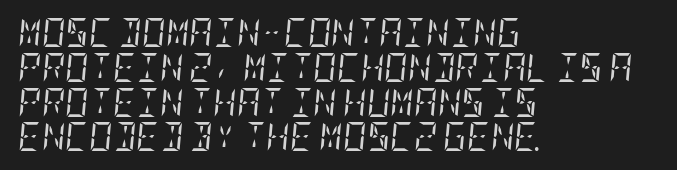
The image shows 29 px regular-weight, condensed serif type, italic (leaning right); set left-aligned, line spacing 1.2x, normal letter spacing, not underlined; low stroke contrast and a large x-height.
